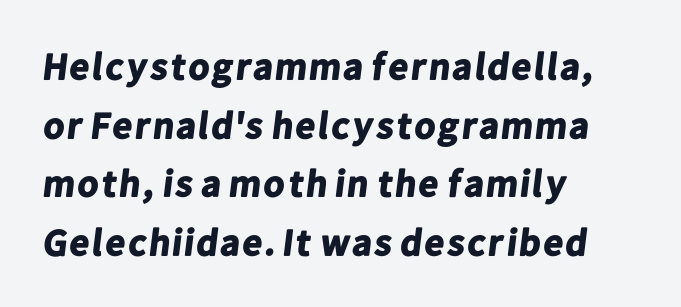
{"serif": "no", "bold": "yes", "weight": "bold", "width": "normal", "stroke_contrast": "low", "x_height": "medium", "monospaced": "no", "underline": "no", "align": "left", "line_spacing": "normal", "line_spacing_ratio": 1.54, "letter_spacing": "normal", "letter_spacing_em": 0.0, "glyph_px": 38}
